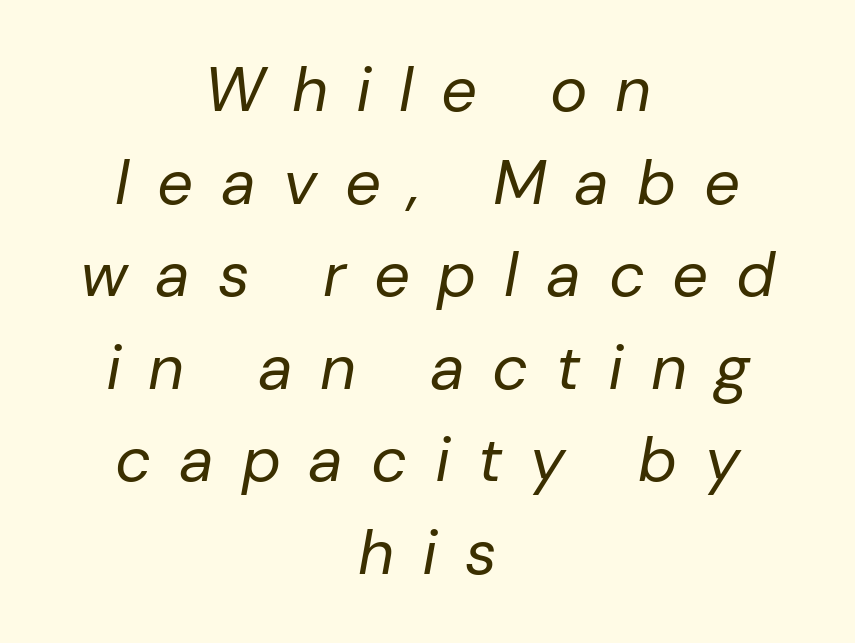
Compared with a typical body face, this is equally light or lighter still. When letters slant like this, we call the style italic. Looks like regular typesetting: each glyph gets only the width it needs. A typesetter would call this leading conventional body-copy spacing. Visually the block forms a symmetrical silhouette, jagged on both flanks.
